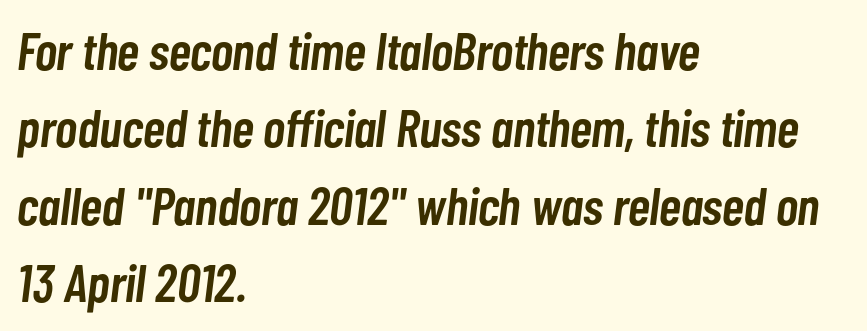
The image shows 53 px semibold, condensed type, italic (leaning right); set left-aligned, normal line spacing (1.46x), normal letter spacing, not underlined; low stroke contrast and a medium x-height.
